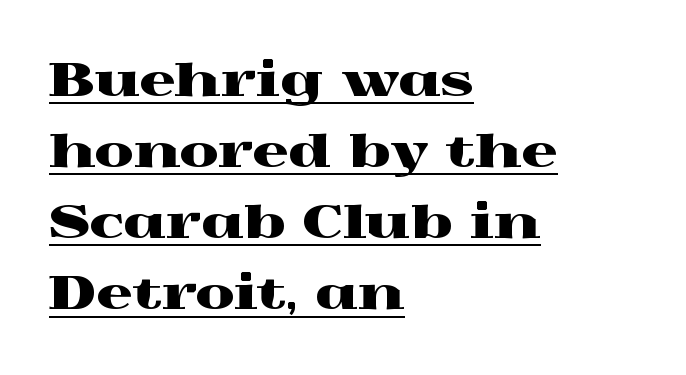
The image shows 45 px wide serif type, upright; set left-aligned, normal line spacing (1.58x), normal letter spacing, underlined; a medium x-height.
